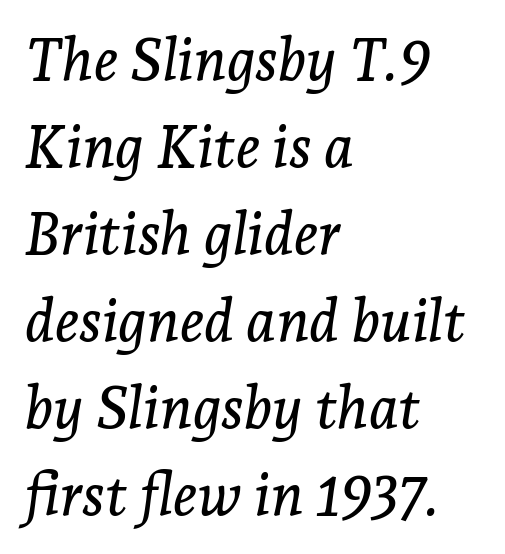
{"serif": "yes", "italic": "yes", "lean": "right", "slant_degrees": 7, "width": "normal", "stroke_contrast": "low", "x_height": "medium", "monospaced": "no", "underline": "no", "align": "left", "line_spacing": "normal", "line_spacing_ratio": 1.5, "letter_spacing": "normal", "letter_spacing_em": 0.0, "glyph_px": 58}
